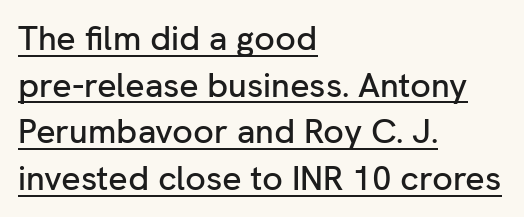
The image shows 34 px sans-serif type, upright; set left-aligned, normal line spacing (1.37x), normal letter spacing, underlined; low stroke contrast and a medium x-height.
